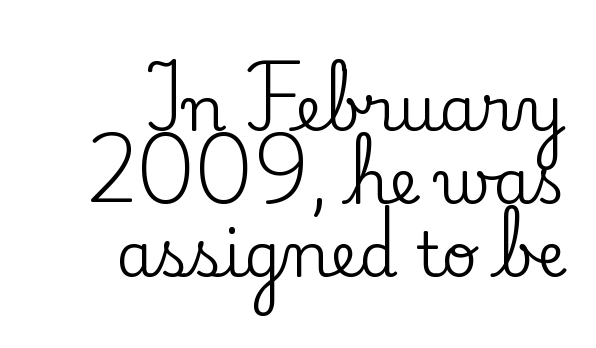
The image shows 62 px serif type, upright; set right-aligned, line spacing 1.18x, normal letter spacing, not underlined; low stroke contrast and a small x-height.
